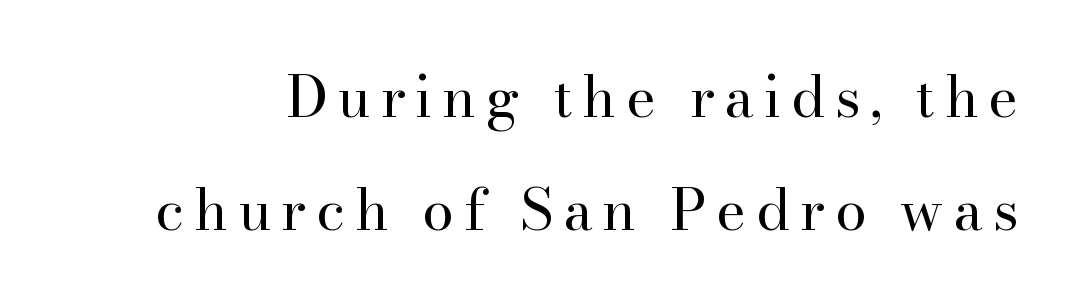
The vertical gap from one line to the next is large. The rendering shows small feet on the letterforms — a serif design. These lines are rendered in a variable-pitch font. These lines were composed using upright roman letters.
